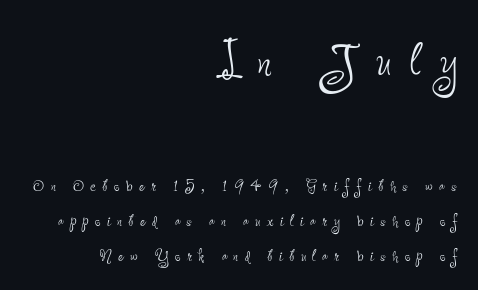
The image shows 59 px thin, condensed sans-serif type; set right-aligned, line spacing 1.76x, unusually wide letter spacing (+0.32 em), not underlined; the first (top) block is 2.95x larger; low stroke contrast and a small x-height.
